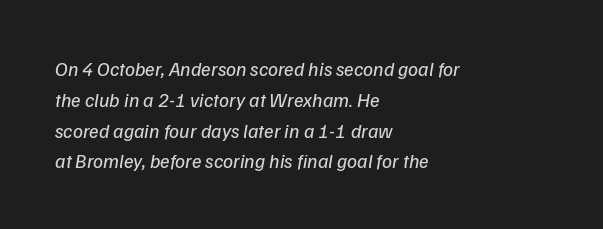
The image shows 20 px text type; set left-aligned, normal line spacing (1.54x), normal letter spacing, not underlined.
